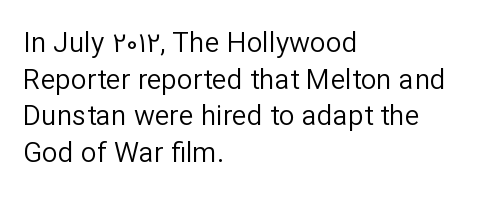
Characters follow at the spacing the type designer built in. Whoever set this chose a conventional vertical rhythm. No letter is thick-stroked: the sample isn't bold. The typeface chosen for these lines omits serifs. Where is the straight margin? On the left.
